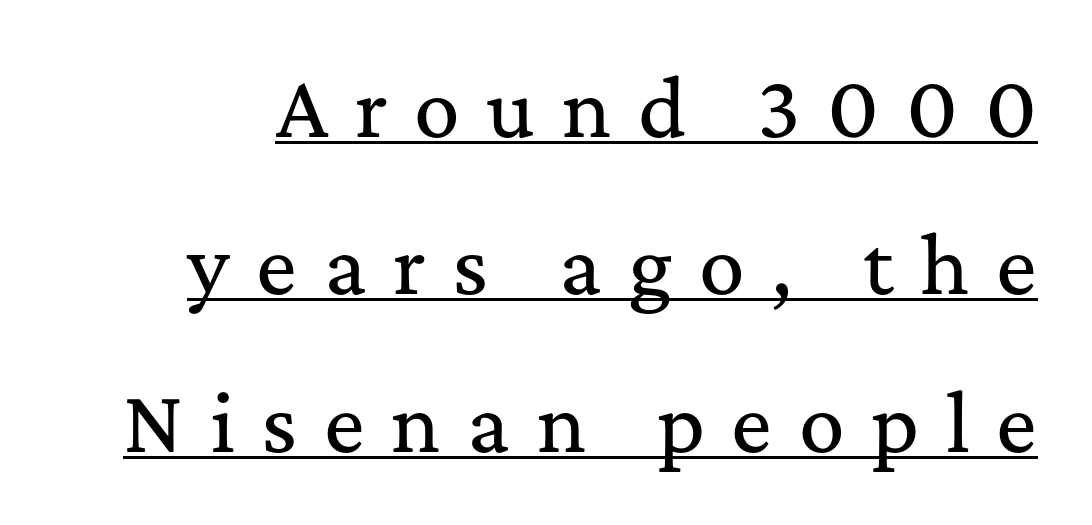
A typesetter would label this face a serif. A typesetter would call this proportional, since set widths differ per character. You could only call the tracking loose — the letters float apart. If you measured baseline to baseline, you'd find a long distance.
